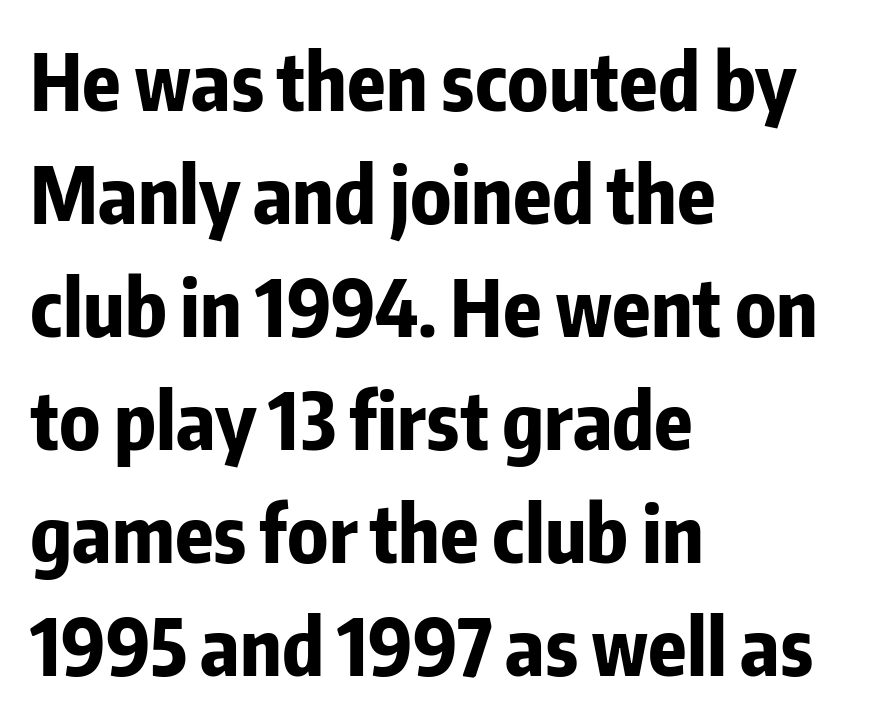
Q: Is the text bold? A: Yes.
Q: Is the text italic (slanted)? A: No, it is upright.
Q: Is the typeface a serif or a sans-serif typeface? A: Sans-serif.
Q: Is the text underlined? A: No.
Q: How is the paragraph aligned? A: Left-aligned.
Q: Is the spacing between letters normal or unusually wide? A: Normal.
Q: Is the spacing between lines tight, normal or loose? A: Normal.
Q: Width (condensed, normal, or wide)? A: Condensed.
Q: Stroke contrast? A: Low.
Q: x-height? A: Medium.
Q: Monospaced? A: No.
